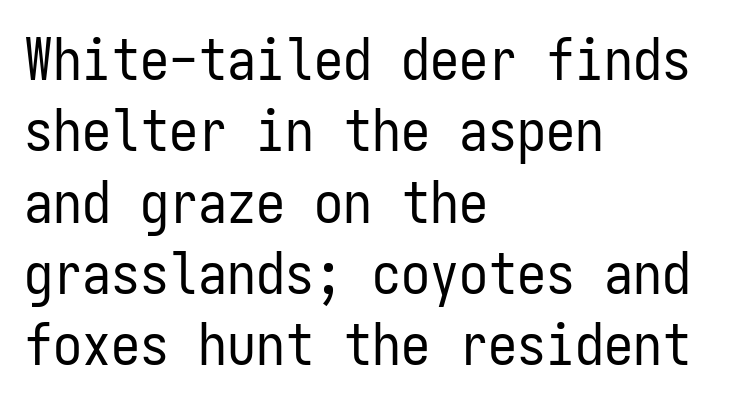
{"serif": "no", "italic": "no", "bold": "no", "weight": "regular", "width": "condensed", "stroke_contrast": "low", "x_height": "medium", "monospaced": "yes", "underline": "no", "align": "left", "line_spacing_ratio": 1.23, "letter_spacing": "normal", "letter_spacing_em": 0.0, "glyph_px": 58}
